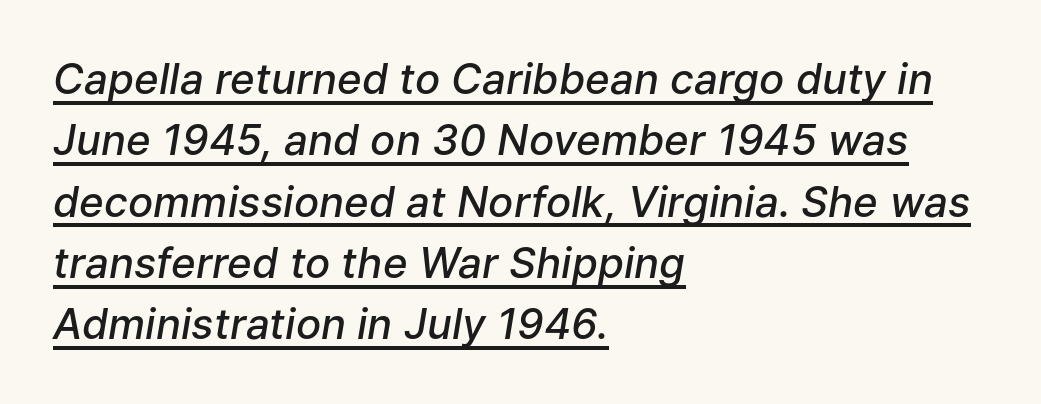
The image shows 42 px semibold type, italic (leaning right); set left-aligned, normal line spacing (1.46x), normal letter spacing, underlined; low stroke contrast and a medium x-height.
